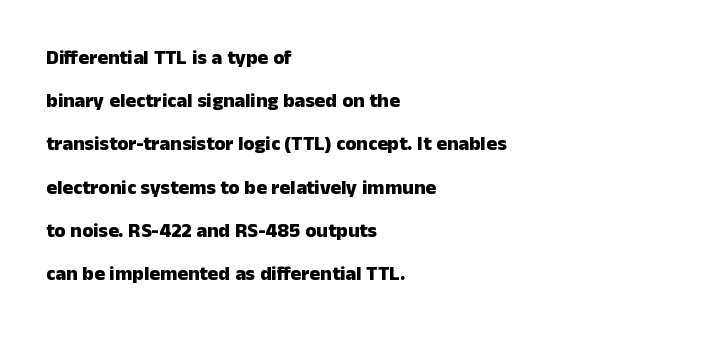
{"italic": "no", "bold": "yes", "underline": "no", "align": "left", "line_spacing": "loose", "line_spacing_ratio": 2.16, "letter_spacing": "normal", "letter_spacing_em": 0.0, "glyph_px": 20}
